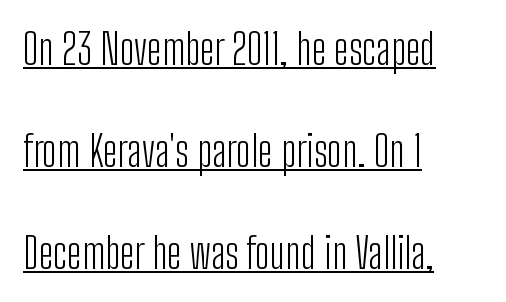
{"serif": "no", "italic": "no", "bold": "no", "weight": "light", "width": "condensed", "stroke_contrast": "low", "x_height": "medium", "monospaced": "no", "underline": "yes", "align": "left", "line_spacing": "loose", "line_spacing_ratio": 2.43, "letter_spacing": "normal", "letter_spacing_em": 0.0, "glyph_px": 42}
